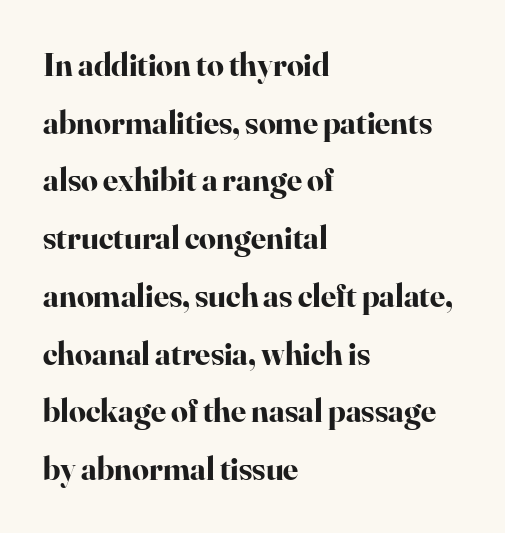
The image shows 33 px bold serif type, upright; set left-aligned, line spacing 1.75x, normal letter spacing, not underlined; high stroke contrast and a small x-height.
